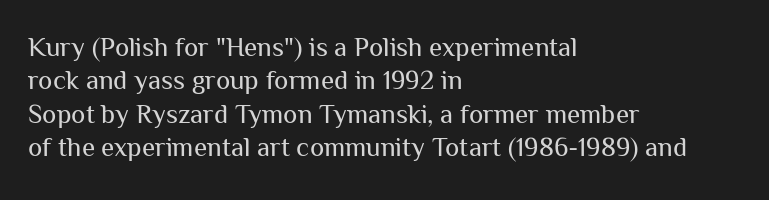
Q: Is the text bold? A: No.
Q: Is the text italic (slanted)? A: No, it is upright.
Q: Is the text underlined? A: No.
Q: How is the paragraph aligned? A: Left-aligned.
Q: Is the spacing between letters normal or unusually wide? A: Normal.
